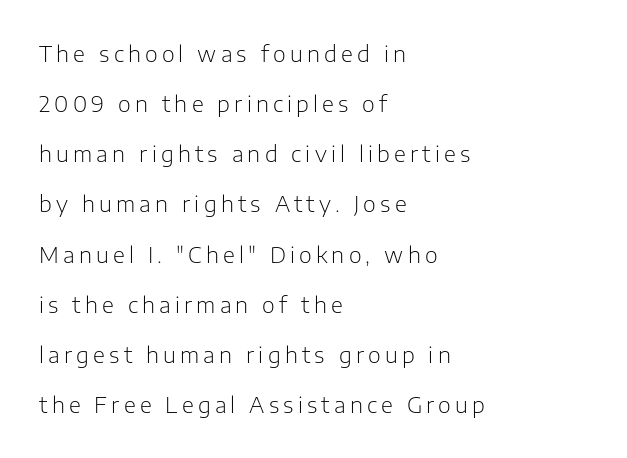
The typesetter chose a ragged-right arrangement here. Leading: increased. Stems here are at most as thick as an everyday book face. Do the letters lean? They stand straight.
